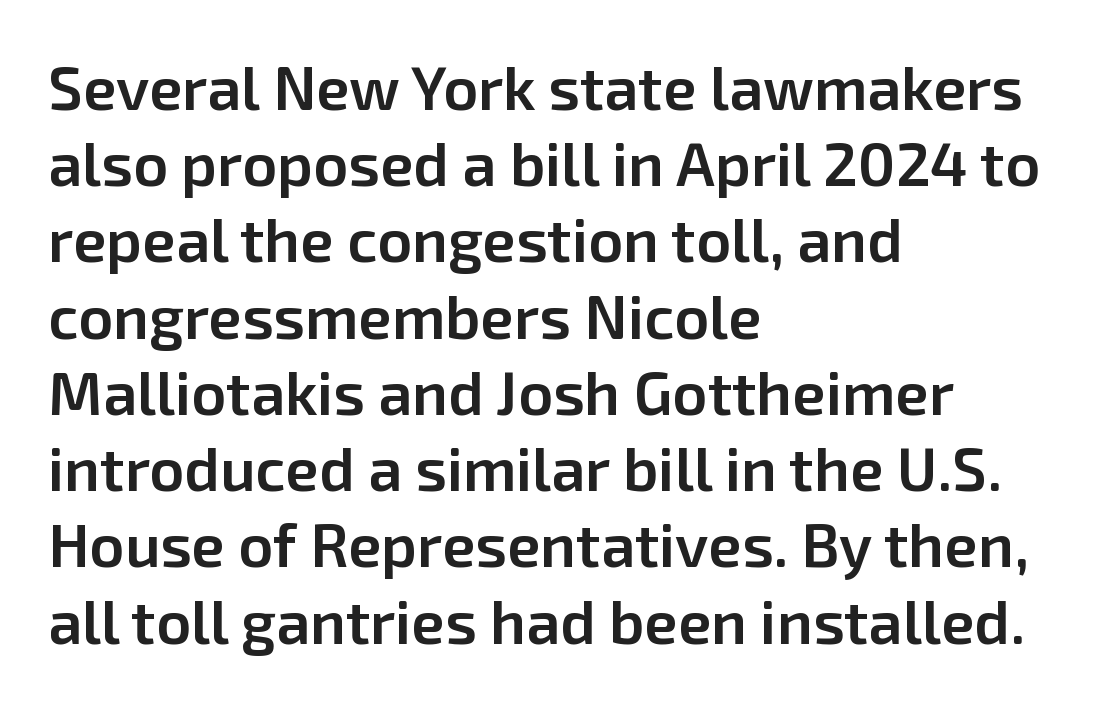
The image shows 61 px semibold sans-serif type, upright; set left-aligned, normal line spacing (1.25x), normal letter spacing, not underlined; low stroke contrast and a medium x-height.
